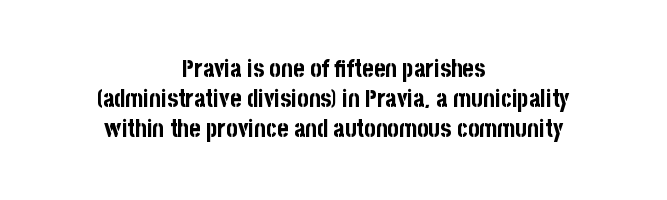
{"italic": "no", "bold": "yes", "underline": "no", "align": "center", "line_spacing": "normal", "line_spacing_ratio": 1.26, "letter_spacing": "normal", "letter_spacing_em": 0.0, "glyph_px": 24}
